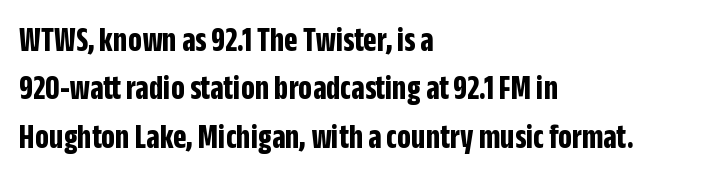
{"serif": "no", "italic": "no", "bold": "yes", "weight": "bold", "width": "condensed", "stroke_contrast": "low", "x_height": "large", "monospaced": "no", "underline": "no", "align": "left", "line_spacing": "normal", "line_spacing_ratio": 1.38, "letter_spacing": "normal", "letter_spacing_em": 0.0, "glyph_px": 35}
